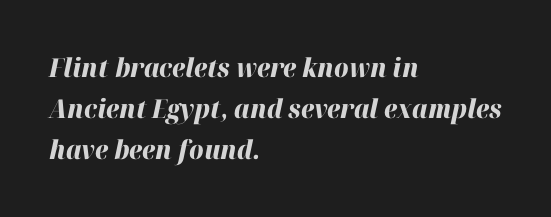
The image shows 26 px bold type, italic (leaning right); set left-aligned, normal line spacing (1.58x), normal letter spacing, not underlined.
